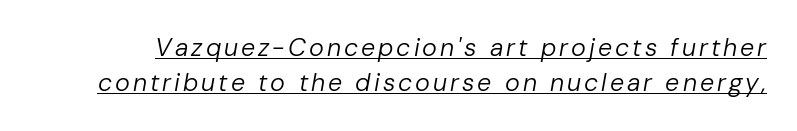
The image shows 25 px text type, italic (leaning right); set normal line spacing (1.42x), underlined.
